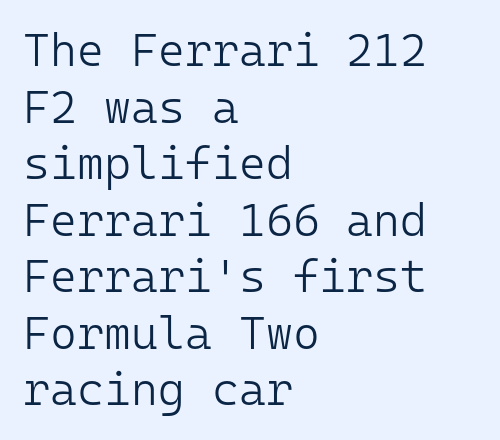
The image shows 46 px light sans-serif type, upright, monospaced; set left-aligned, line spacing 1.23x, normal letter spacing, not underlined; low stroke contrast and a medium x-height.
